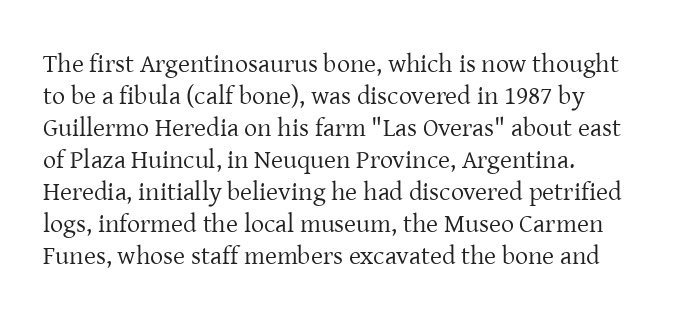
The image shows 26 px text type, upright; set line spacing 1.23x, normal letter spacing, not underlined.
